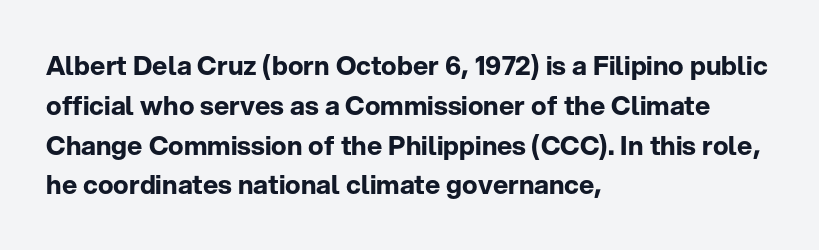
{"italic": "no", "bold": "yes", "underline": "no", "align": "left", "line_spacing": "normal", "line_spacing_ratio": 1.53, "letter_spacing": "normal", "letter_spacing_em": 0.0, "glyph_px": 26}
